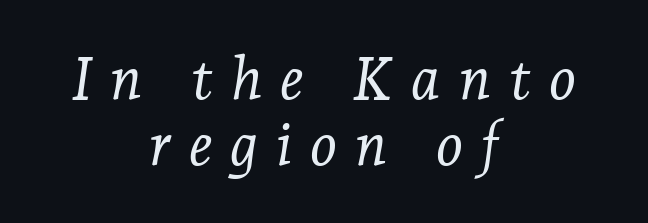
Q: Is the text bold? A: No.
Q: Is the text italic (slanted)? A: Yes, it leans right by about 7 degrees.
Q: Is the typeface a serif or a sans-serif typeface? A: Serif.
Q: Is the text underlined? A: No.
Q: How is the paragraph aligned? A: Centered.
Q: Is the spacing between letters normal or unusually wide? A: Unusually wide.
Q: Is the spacing between lines tight, normal or loose? A: Tight.
Q: Width (condensed, normal, or wide)? A: Normal.
Q: Stroke contrast? A: Low.
Q: x-height? A: Medium.
Q: Monospaced? A: No.
